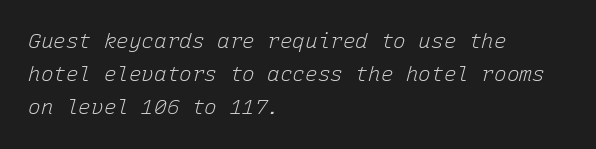
{"italic": "yes", "lean": "right", "slant_degrees": 15, "bold": "no", "underline": "no", "align": "left", "line_spacing": "normal", "line_spacing_ratio": 1.58, "letter_spacing": "normal", "letter_spacing_em": 0.0, "glyph_px": 21}
